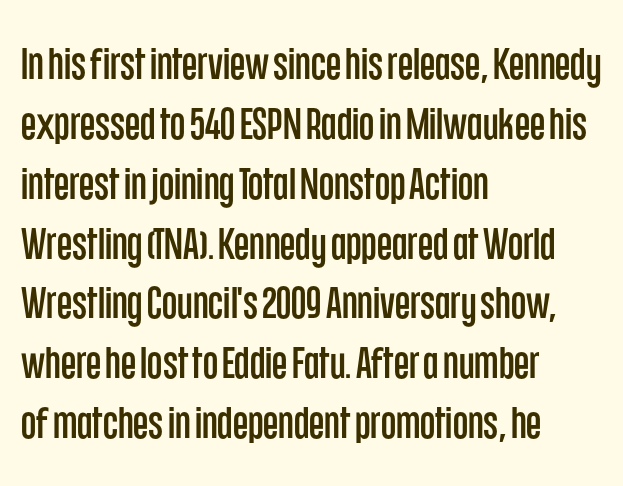
Stroke terminals: plain, sans-serif. Looks like regular typesetting: each glyph gets only the width it needs. A clean baseline with only descenders dipping below it. Style check: upright. The rendering keeps characters at their native spacing. Whoever set this chose a conventional vertical rhythm.
